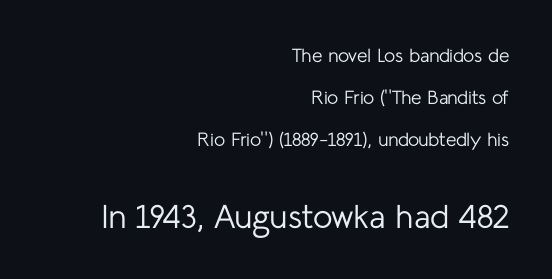
{"serif": "no", "italic": "no", "bold": "no", "weight": "regular", "width": "normal", "stroke_contrast": "low", "x_height": "medium", "monospaced": "no", "underline": "no", "align": "right", "line_spacing": "loose", "line_spacing_ratio": 2.21, "letter_spacing": "normal", "letter_spacing_em": 0.0, "larger_block": "second", "size_ratio": 1.74, "glyph_px": 33}
